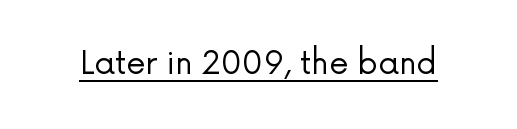
{"serif": "no", "italic": "no", "bold": "no", "weight": "regular", "width": "normal", "stroke_contrast": "low", "x_height": "medium", "monospaced": "no", "underline": "yes", "letter_spacing": "normal", "letter_spacing_em": 0.0, "glyph_px": 31}
